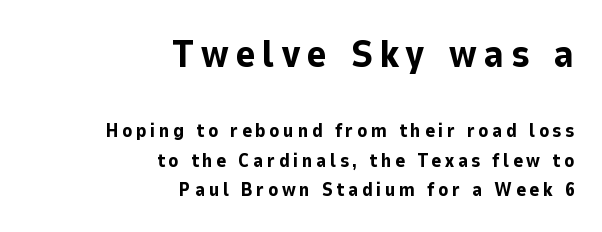
The space between consecutive lines is moderate. Visually the block forms a straight wall on the right and a jagged coastline on the left. Plain, unruled lines of type. Which chunk is bigger? The first one — the top block dwarfs the bottom.
